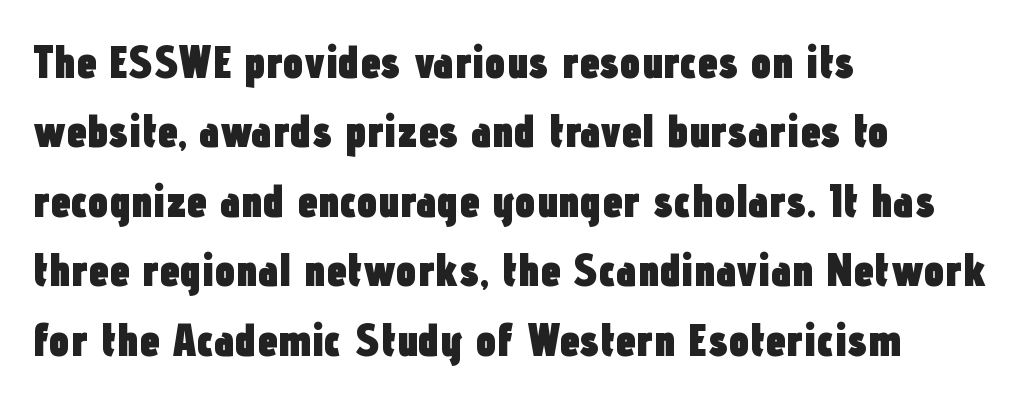
Q: Is the text bold? A: Yes.
Q: Is the text italic (slanted)? A: No, it is upright.
Q: Is the typeface a serif or a sans-serif typeface? A: Sans-serif.
Q: Is the text underlined? A: No.
Q: How is the paragraph aligned? A: Left-aligned.
Q: Is the spacing between letters normal or unusually wide? A: Normal.
Q: Is the spacing between lines tight, normal or loose? A: Normal.
Q: Width (condensed, normal, or wide)? A: Condensed.
Q: Stroke contrast? A: Low.
Q: x-height? A: Medium.
Q: Monospaced? A: No.
